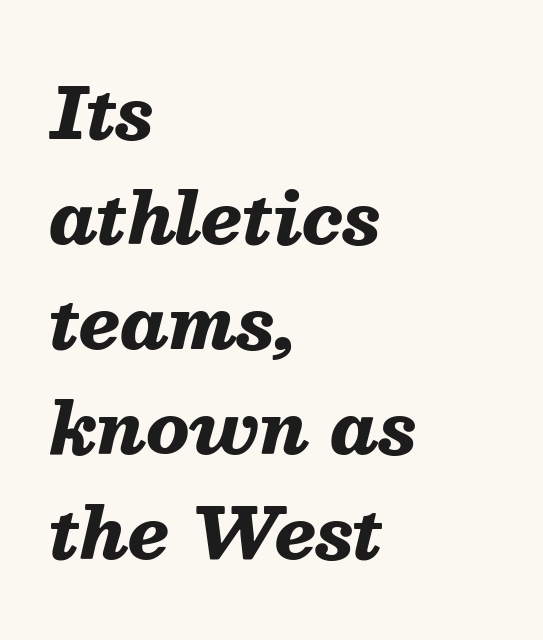
{"italic": "yes", "lean": "right", "slant_degrees": 13, "bold": "yes", "weight": "heavy", "width": "normal", "stroke_contrast": "medium", "x_height": "medium", "monospaced": "no", "underline": "no", "align": "left", "line_spacing": "normal", "line_spacing_ratio": 1.5, "letter_spacing": "normal", "letter_spacing_em": 0.0, "glyph_px": 70}
